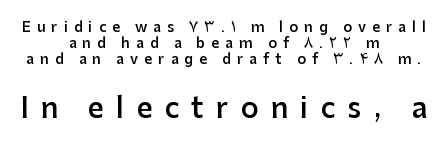
The image shows 28 px semibold sans-serif type, upright; set centered, tight line spacing (1.15x), unusually wide letter spacing (+0.43 em), not underlined; the second (bottom) block is 2.0x larger; low stroke contrast and a medium x-height.
